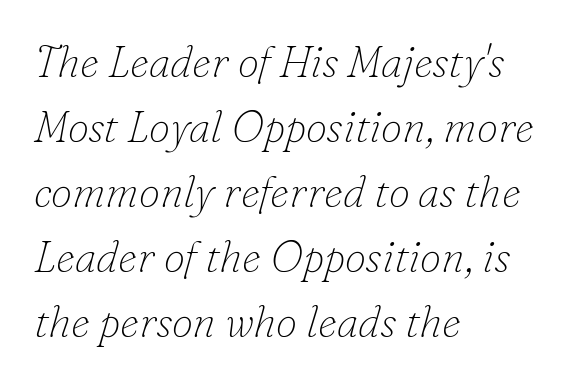
The image shows 43 px thin serif type, italic (leaning right); set left-aligned, normal line spacing (1.51x), normal letter spacing, not underlined; low stroke contrast and a small x-height.
